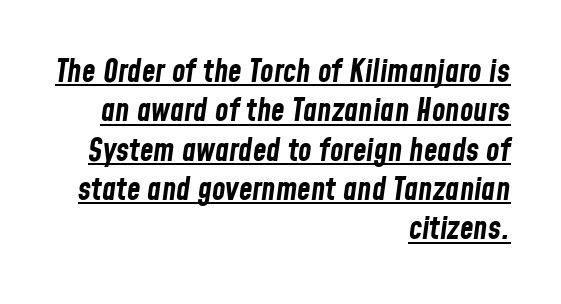
Q: Is the text bold? A: Yes.
Q: Is the text italic (slanted)? A: Yes, it leans right by about 8 degrees.
Q: Is the text underlined? A: Yes.
Q: How is the paragraph aligned? A: Right-aligned.
Q: Is the spacing between letters normal or unusually wide? A: Normal.
Q: Is the spacing between lines tight, normal or loose? A: Normal.
Q: Width (condensed, normal, or wide)? A: Condensed.
Q: Stroke contrast? A: Low.
Q: x-height? A: Medium.
Q: Monospaced? A: No.
